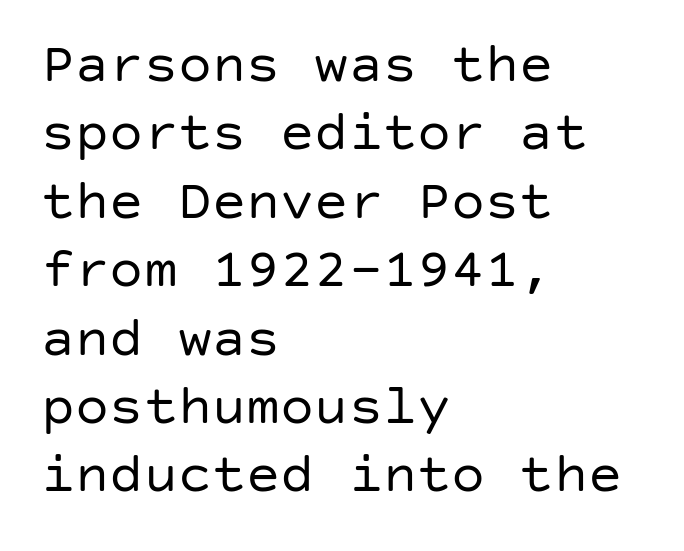
Each letter's strokes conclude bluntly, with no projecting serifs. The foot of each line stays bare and open. Tall strokes in this sample are plumb rather than angled. Line beginnings align vertically; line endings do not.
